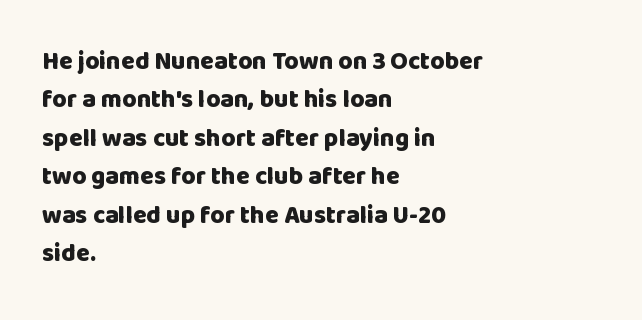
The image shows 25 px bold type, upright; set left-aligned, normal line spacing (1.54x), normal letter spacing, not underlined.
